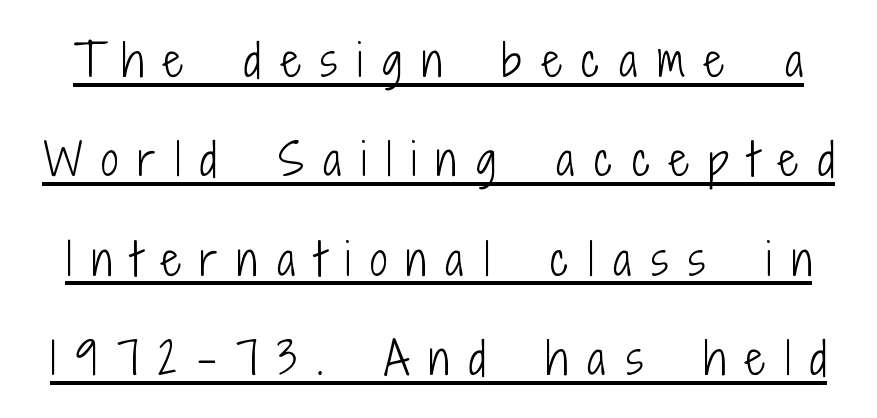
The image shows 43 px light, condensed sans-serif type, upright; set loose line spacing (2.31x), unusually wide letter spacing (+0.46 em), underlined; low stroke contrast and a medium x-height.
